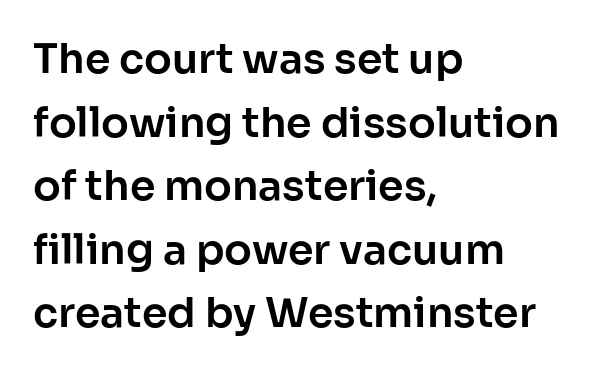
No word sits above an underline. One-word summary of the alignment: left. The gaps between neighbouring characters are ordinary and unremarkable. Horizontal bands of white between lines are of average thickness. The text was rendered using a sans face with plain stroke endings.
